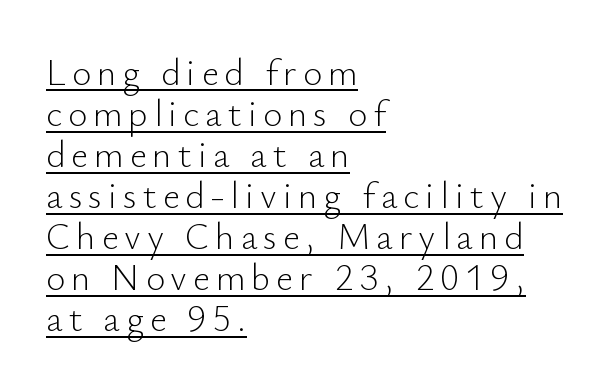
{"serif": "no", "italic": "no", "bold": "no", "weight": "light", "width": "normal", "stroke_contrast": "low", "x_height": "small", "monospaced": "no", "underline": "yes", "align": "left", "line_spacing": "tight", "line_spacing_ratio": 1.11, "glyph_px": 37}
